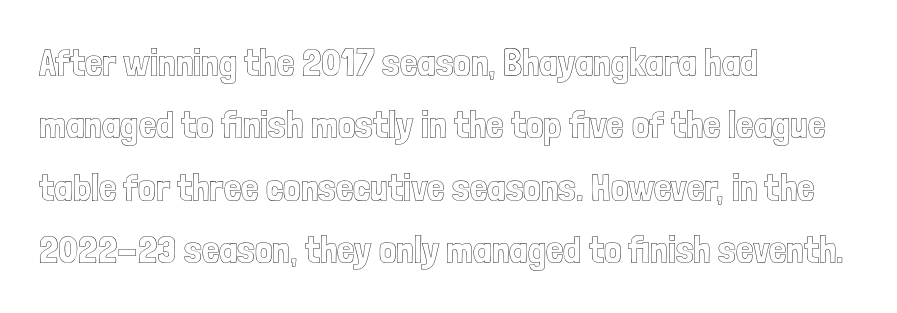
Q: Is the text italic (slanted)? A: No, it is upright.
Q: Is the text underlined? A: No.
Q: How is the paragraph aligned? A: Left-aligned.
Q: Is the spacing between letters normal or unusually wide? A: Normal.
Q: Is the spacing between lines tight, normal or loose? A: Normal.
Q: Width (condensed, normal, or wide)? A: Condensed.
Q: x-height? A: Medium.
Q: Monospaced? A: No.
